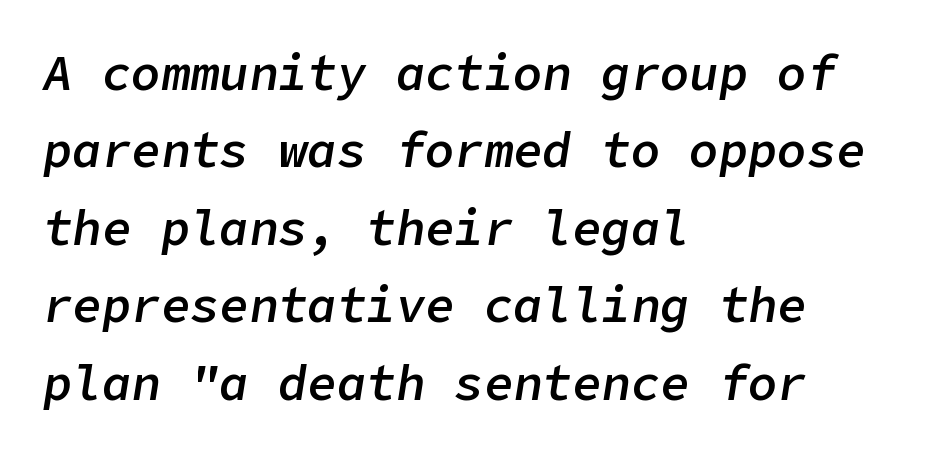
Q: Is the text bold? A: Semi-bold.
Q: Is the text italic (slanted)? A: Yes, it leans right by about 9 degrees.
Q: Is the text underlined? A: No.
Q: How is the paragraph aligned? A: Left-aligned.
Q: Is the spacing between letters normal or unusually wide? A: Normal.
Q: Is the spacing between lines tight, normal or loose? A: Normal.
Q: Width (condensed, normal, or wide)? A: Normal.
Q: Stroke contrast? A: Low.
Q: x-height? A: Medium.
